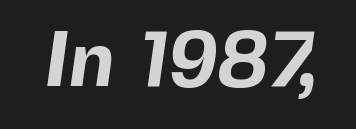
The image shows 78 px bold sans-serif type; set normal letter spacing, not underlined; a medium x-height.
